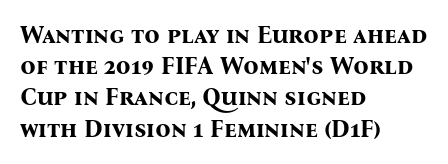
Q: Is the text bold? A: Yes.
Q: Is the text italic (slanted)? A: No, it is upright.
Q: Is the text underlined? A: No.
Q: How is the paragraph aligned? A: Left-aligned.
Q: Is the spacing between letters normal or unusually wide? A: Normal.
Q: Is the spacing between lines tight, normal or loose? A: Normal.
